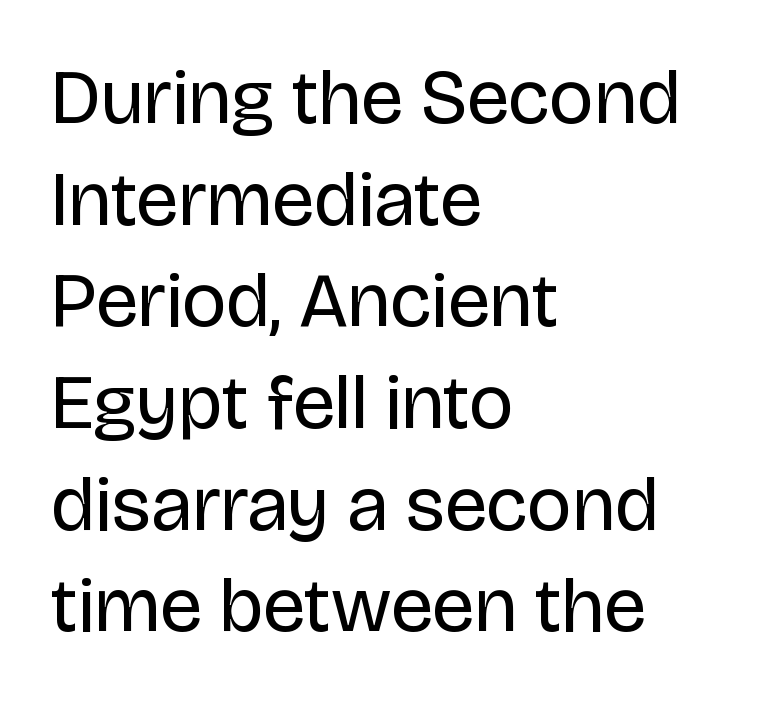
{"serif": "no", "italic": "no", "bold": "no", "weight": "regular", "width": "normal", "stroke_contrast": "low", "x_height": "large", "monospaced": "no", "underline": "no", "align": "left", "line_spacing": "normal", "line_spacing_ratio": 1.32, "letter_spacing": "normal", "letter_spacing_em": 0.0, "glyph_px": 77}
